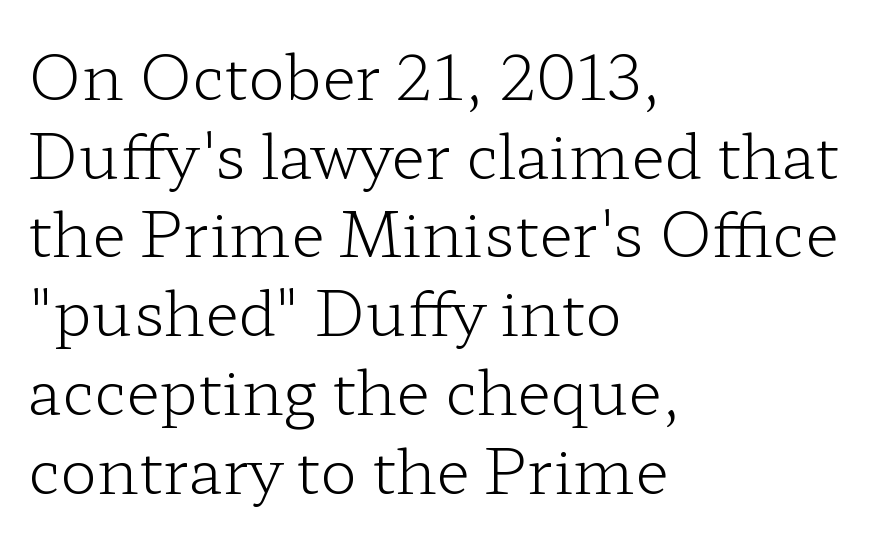
Q: Is the text bold? A: No.
Q: Is the text italic (slanted)? A: No, it is upright.
Q: Is the typeface a serif or a sans-serif typeface? A: Serif.
Q: Is the text underlined? A: No.
Q: How is the paragraph aligned? A: Left-aligned.
Q: Is the spacing between letters normal or unusually wide? A: Normal.
Q: Is the spacing between lines tight, normal or loose? A: Normal.
Q: Width (condensed, normal, or wide)? A: Wide.
Q: Stroke contrast? A: Low.
Q: x-height? A: Medium.
Q: Monospaced? A: No.
